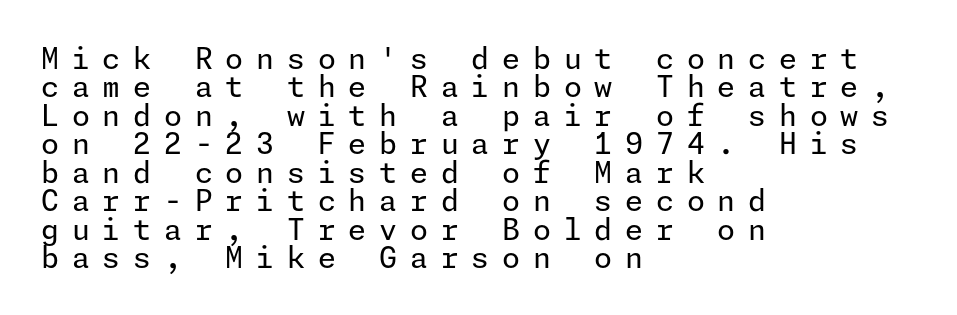
The image shows 29 px regular-weight sans-serif type, upright; set left-aligned, tight line spacing (0.98x), unusually wide letter spacing (+0.44 em), not underlined; low stroke contrast and a medium x-height.
